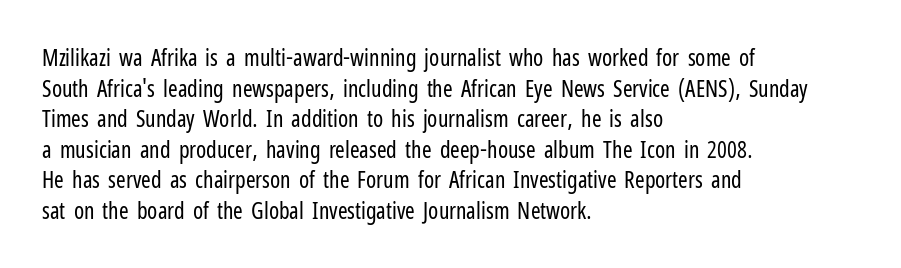
{"italic": "no", "bold": "no", "underline": "no", "align": "left", "line_spacing": "normal", "line_spacing_ratio": 1.33, "letter_spacing": "normal", "letter_spacing_em": 0.0, "glyph_px": 23}
